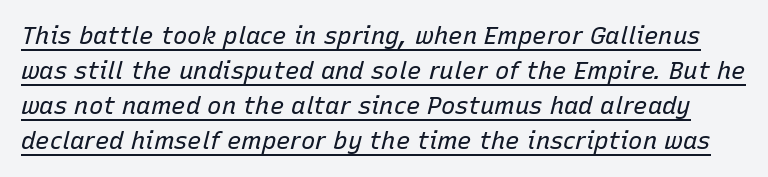
{"italic": "yes", "lean": "right", "slant_degrees": 15, "bold": "no", "underline": "yes", "line_spacing": "normal", "line_spacing_ratio": 1.46, "letter_spacing": "normal", "letter_spacing_em": 0.0, "glyph_px": 24}
